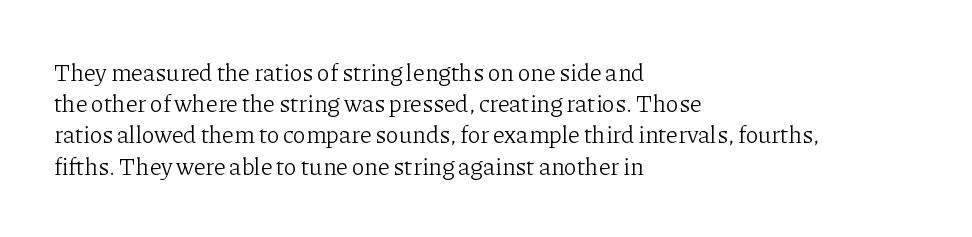
{"italic": "no", "bold": "no", "underline": "no", "align": "left", "line_spacing": "normal", "line_spacing_ratio": 1.3, "letter_spacing": "normal", "letter_spacing_em": 0.0, "glyph_px": 24}
